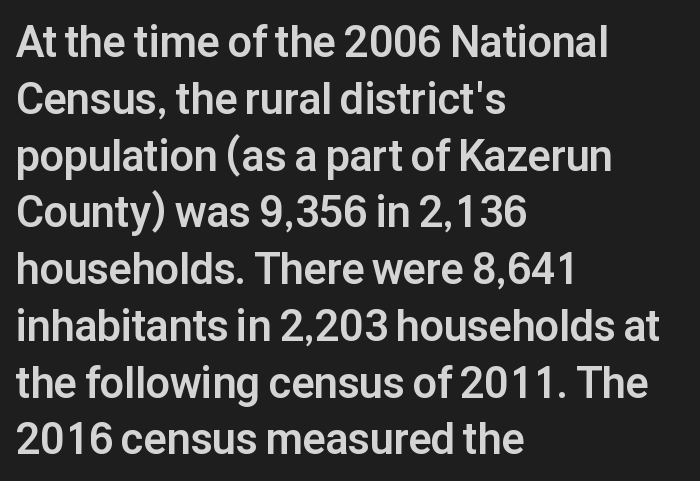
The image shows 43 px bold sans-serif type, upright; set left-aligned, normal line spacing (1.32x), normal letter spacing, not underlined; low stroke contrast and a medium x-height.
